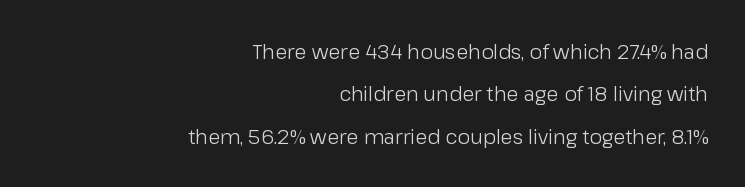
Q: Is the text bold? A: No.
Q: Is the text italic (slanted)? A: No, it is upright.
Q: Is the text underlined? A: No.
Q: How is the paragraph aligned? A: Right-aligned.
Q: Is the spacing between letters normal or unusually wide? A: Normal.
Q: Is the spacing between lines tight, normal or loose? A: Loose.
